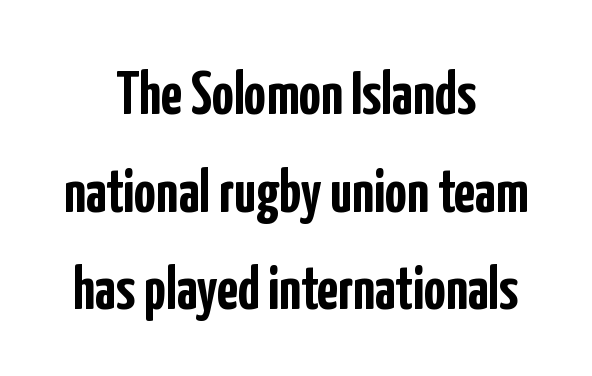
The image shows 61 px semibold, condensed sans-serif type, upright; set centered, normal line spacing (1.6x), normal letter spacing, not underlined; low stroke contrast and a medium x-height.
